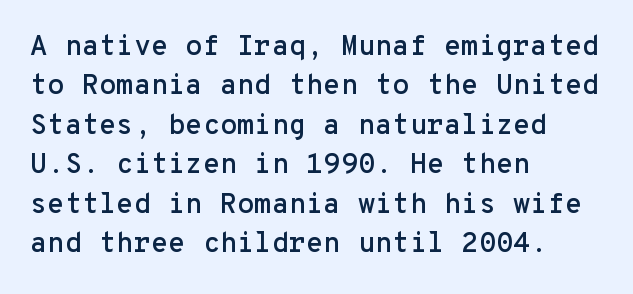
{"serif": "no", "italic": "no", "width": "normal", "stroke_contrast": "low", "x_height": "medium", "monospaced": "yes", "underline": "no", "align": "left", "line_spacing": "normal", "line_spacing_ratio": 1.41, "letter_spacing": "normal", "letter_spacing_em": 0.0, "glyph_px": 28}
